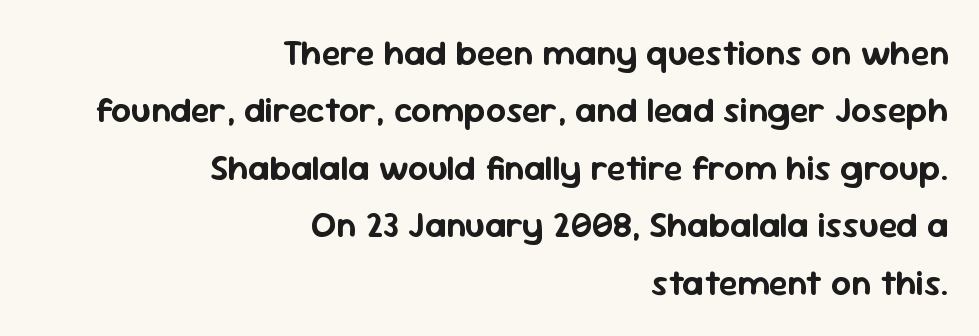
{"serif": "no", "italic": "no", "width": "normal", "stroke_contrast": "low", "x_height": "medium", "monospaced": "no", "underline": "no", "align": "right", "line_spacing": "normal", "line_spacing_ratio": 1.64, "letter_spacing": "normal", "letter_spacing_em": 0.0, "glyph_px": 35}
